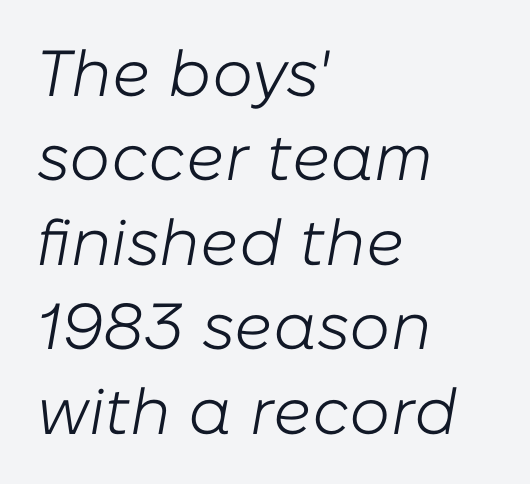
The passage shown is not bold in any degree. Caption: multi-line text, flush left, ragged right. Think of a printed novel: that variable character pitch is what you see here. These lines sit exactly where default settings would place them. If you drew a line through each stem, it would be angled. Standard letterfit; no display-style spreading of the glyphs.
